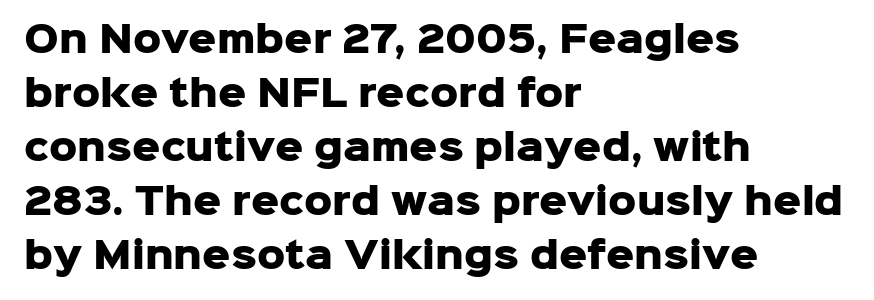
The image shows 35 px heavy sans-serif type, upright; set left-aligned, normal line spacing (1.54x), normal letter spacing, not underlined; low stroke contrast and a medium x-height.
